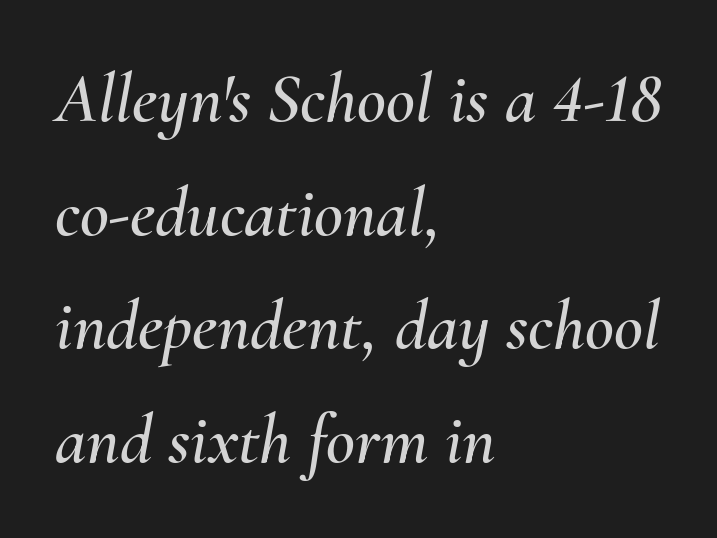
{"italic": "yes", "lean": "right", "slant_degrees": 10, "width": "normal", "stroke_contrast": "medium", "x_height": "small", "monospaced": "no", "underline": "no", "align": "left", "line_spacing": "normal", "line_spacing_ratio": 1.6, "letter_spacing": "normal", "letter_spacing_em": 0.0, "glyph_px": 71}
